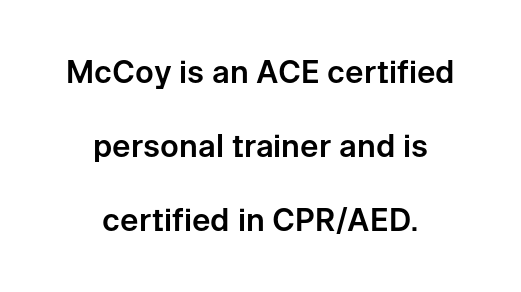
{"serif": "no", "italic": "no", "width": "normal", "stroke_contrast": "low", "x_height": "medium", "monospaced": "no", "underline": "no", "align": "center", "line_spacing": "loose", "line_spacing_ratio": 2.39, "letter_spacing": "normal", "letter_spacing_em": 0.0, "glyph_px": 31}
